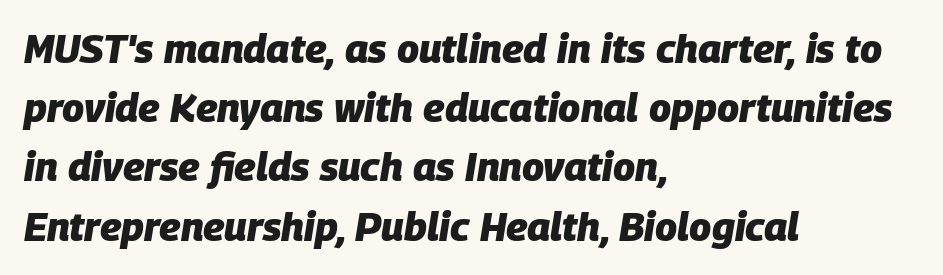
This is oblique type, the kind used for emphasis or titles. This block has exactly the height ordinary leading produces. In CSS terms this would be text-align: left. The space beneath each line is pristine and unruled. How are the letters spaced? Ordinarily, with no added tracking. The font is running at its bold setting.
